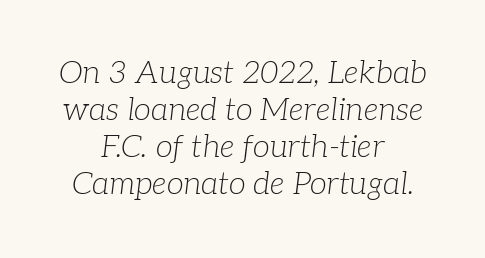
The image shows 31 px light serif type, italic (leaning right); set centered, line spacing 1.19x, normal letter spacing, not underlined; low stroke contrast and a medium x-height.
